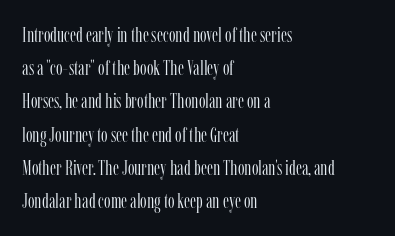
Q: Is the text bold? A: No.
Q: Is the text italic (slanted)? A: No, it is upright.
Q: Is the text underlined? A: No.
Q: How is the paragraph aligned? A: Left-aligned.
Q: Is the spacing between letters normal or unusually wide? A: Normal.
Q: Is the spacing between lines tight, normal or loose? A: Normal.
